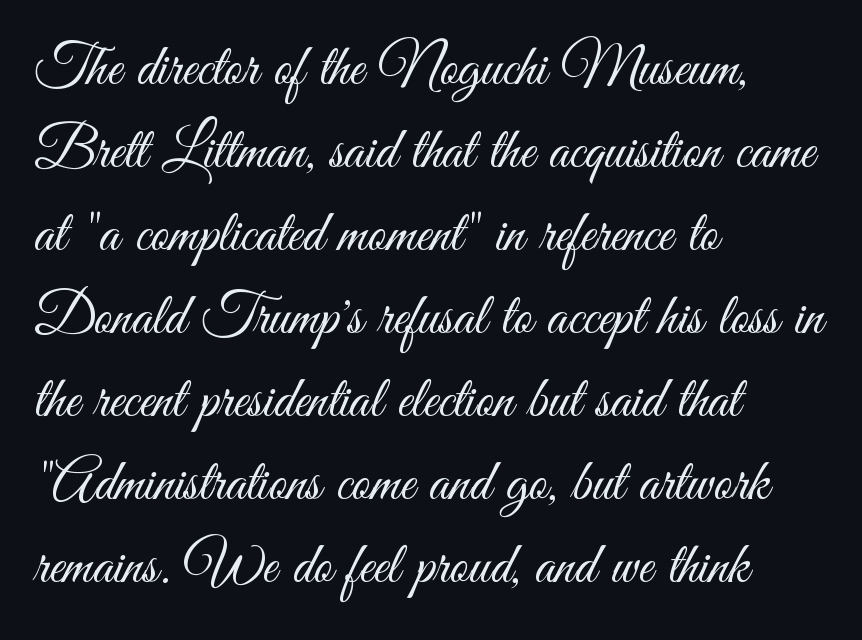
The image shows 58 px light, condensed sans-serif type; set left-aligned, normal line spacing (1.43x), normal letter spacing, not underlined; medium stroke contrast and a small x-height.
